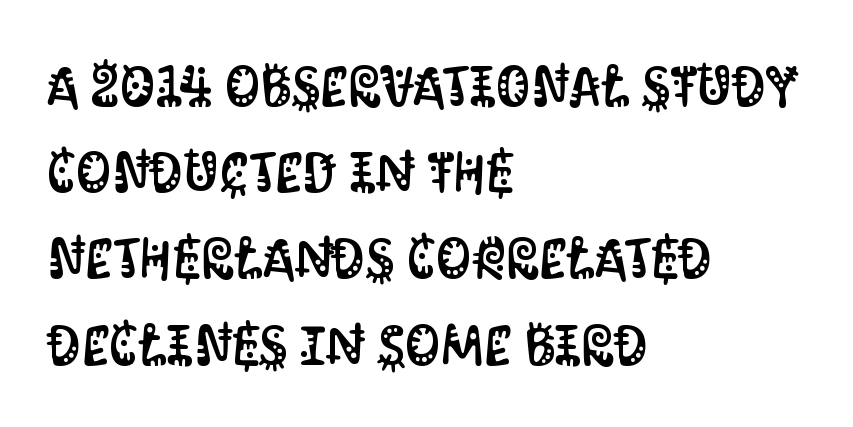
Q: Is the text italic (slanted)? A: No, it is upright.
Q: Is the typeface a serif or a sans-serif typeface? A: Sans-serif.
Q: Is the text underlined? A: No.
Q: How is the paragraph aligned? A: Left-aligned.
Q: Is the spacing between letters normal or unusually wide? A: Normal.
Q: Is the spacing between lines tight, normal or loose? A: Normal.
Q: Width (condensed, normal, or wide)? A: Condensed.
Q: Stroke contrast? A: Medium.
Q: x-height? A: Large.
Q: Monospaced? A: No.
